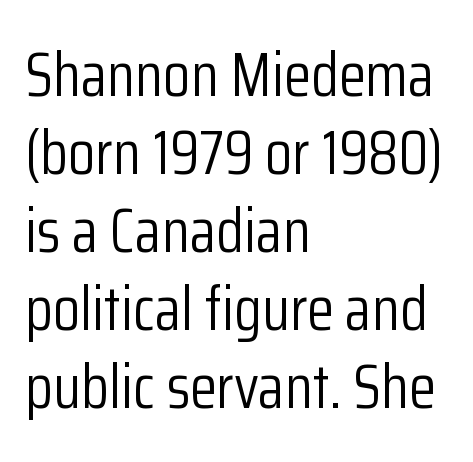
The image shows 62 px light, condensed sans-serif type, upright; set left-aligned, normal line spacing (1.26x), normal letter spacing, not underlined; low stroke contrast and a medium x-height.
